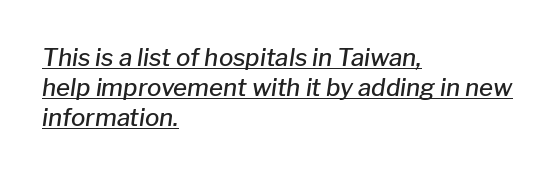
Q: Is the text bold? A: Semi-bold.
Q: Is the text italic (slanted)? A: Yes, it leans right by about 8 degrees.
Q: Is the text underlined? A: Yes.
Q: How is the paragraph aligned? A: Left-aligned.
Q: Is the spacing between letters normal or unusually wide? A: Normal.
Q: Is the spacing between lines tight, normal or loose? A: Normal.
